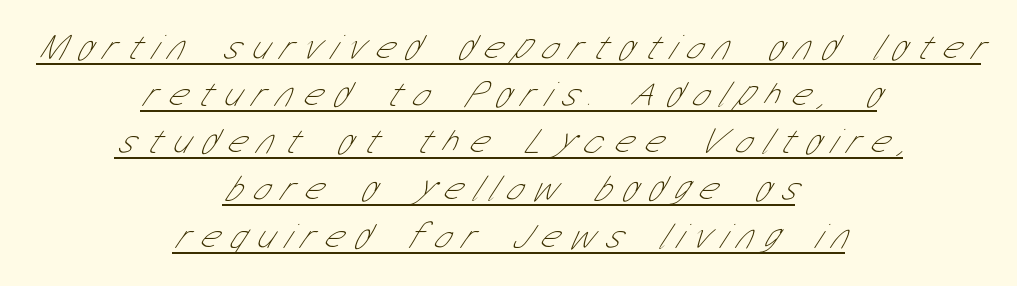
{"serif": "no", "bold": "no", "weight": "thin", "width": "condensed", "stroke_contrast": "low", "x_height": "medium", "monospaced": "no", "underline": "yes", "align": "center", "line_spacing": "normal", "line_spacing_ratio": 1.31, "letter_spacing": "wide", "letter_spacing_em": 0.31, "glyph_px": 36}
